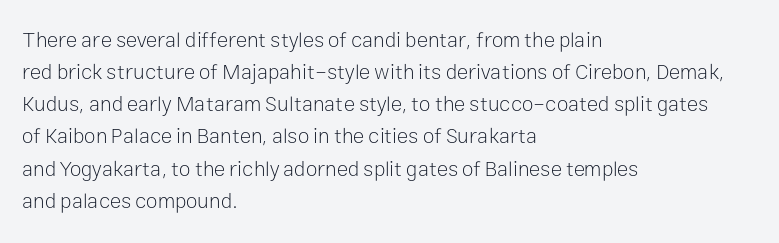
{"italic": "no", "bold": "no", "underline": "no", "align": "left", "line_spacing": "normal", "line_spacing_ratio": 1.53, "letter_spacing": "normal", "letter_spacing_em": 0.0, "glyph_px": 21}
